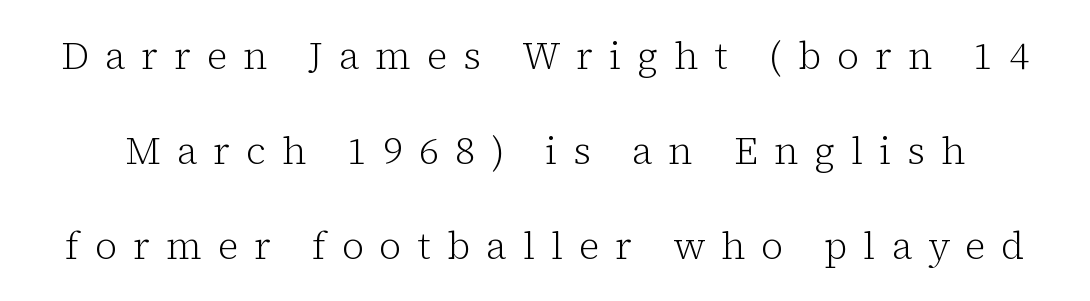
{"serif": "yes", "italic": "no", "bold": "no", "weight": "light", "width": "normal", "stroke_contrast": "low", "x_height": "medium", "monospaced": "no", "underline": "no", "line_spacing": "loose", "line_spacing_ratio": 2.5, "letter_spacing": "wide", "letter_spacing_em": 0.42, "glyph_px": 38}
